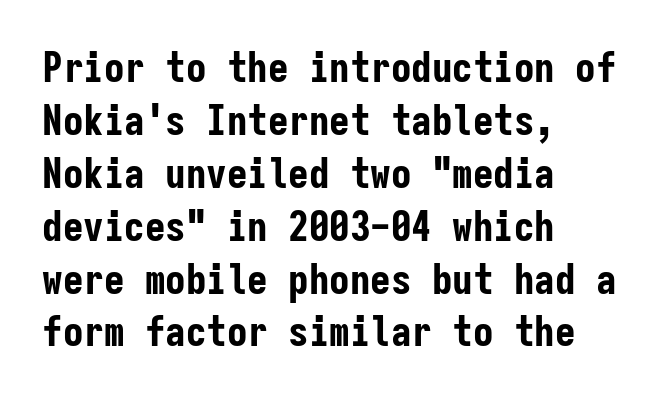
{"serif": "no", "italic": "no", "bold": "yes", "weight": "bold", "width": "condensed", "stroke_contrast": "low", "x_height": "medium", "monospaced": "yes", "underline": "no", "align": "left", "line_spacing": "normal", "line_spacing_ratio": 1.29, "letter_spacing": "normal", "letter_spacing_em": 0.0, "glyph_px": 41}
